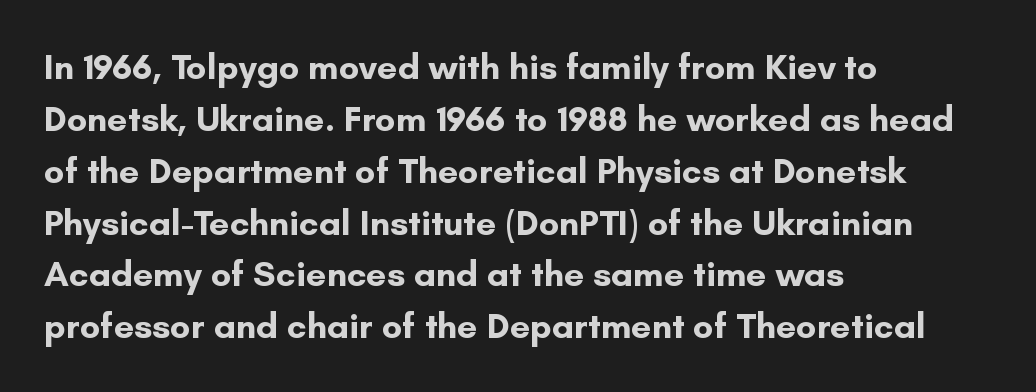
Q: Is the text bold? A: Yes.
Q: Is the text italic (slanted)? A: No, it is upright.
Q: Is the typeface a serif or a sans-serif typeface? A: Sans-serif.
Q: Is the text underlined? A: No.
Q: How is the paragraph aligned? A: Left-aligned.
Q: Is the spacing between letters normal or unusually wide? A: Normal.
Q: Is the spacing between lines tight, normal or loose? A: Normal.
Q: Width (condensed, normal, or wide)? A: Normal.
Q: Stroke contrast? A: Low.
Q: x-height? A: Small.
Q: Monospaced? A: No.
